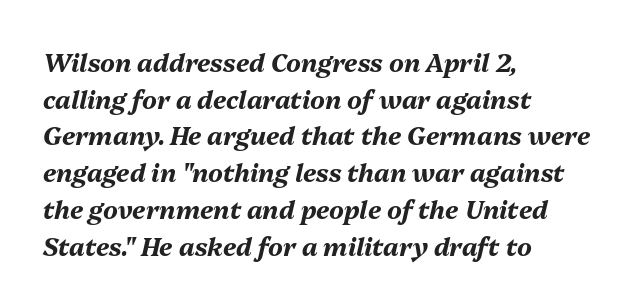
The text carries the slant typical of an italic or oblique font. The zone under the glyphs is completely vacant. This is heavy type, rendered in bold. The rendering anchors every line to the left-hand side. These lines keep a tight, regular rhythm from letter to letter.
